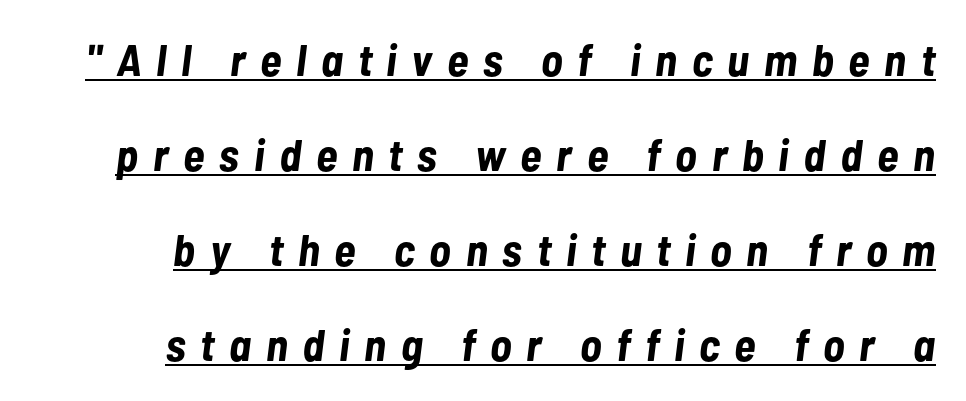
Q: Is the text bold? A: Yes.
Q: Is the text italic (slanted)? A: Yes, it leans right by about 7 degrees.
Q: Is the text underlined? A: Yes.
Q: Is the spacing between letters normal or unusually wide? A: Unusually wide.
Q: Is the spacing between lines tight, normal or loose? A: Loose.
Q: Width (condensed, normal, or wide)? A: Condensed.
Q: Stroke contrast? A: Low.
Q: x-height? A: Medium.
Q: Monospaced? A: No.
